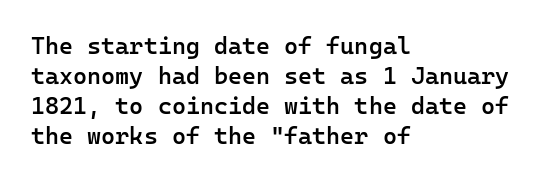
Q: Is the text bold? A: Semi-bold.
Q: Is the text italic (slanted)? A: No, it is upright.
Q: Is the text underlined? A: No.
Q: How is the paragraph aligned? A: Left-aligned.
Q: Is the spacing between letters normal or unusually wide? A: Normal.
Q: Is the spacing between lines tight, normal or loose? A: Normal.
